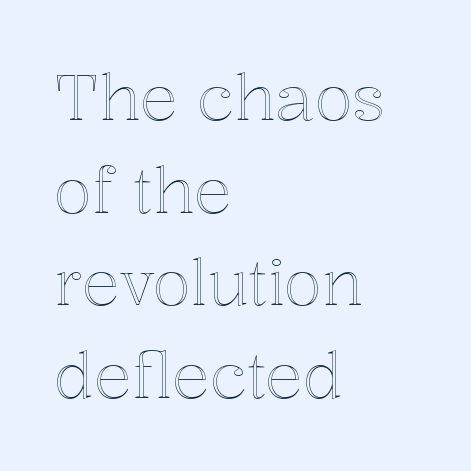
{"italic": "no", "width": "normal", "x_height": "medium", "monospaced": "no", "underline": "no", "align": "left", "line_spacing": "normal", "line_spacing_ratio": 1.47, "letter_spacing": "normal", "letter_spacing_em": 0.0, "glyph_px": 63}
